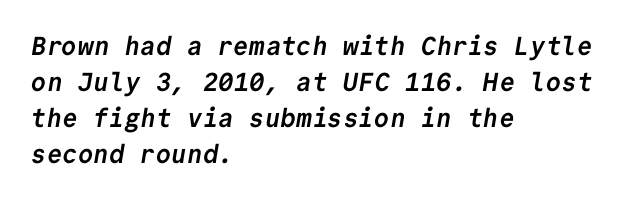
{"bold": "yes", "underline": "no", "align": "left", "line_spacing": "normal", "line_spacing_ratio": 1.39, "letter_spacing": "normal", "letter_spacing_em": 0.0, "glyph_px": 26}
